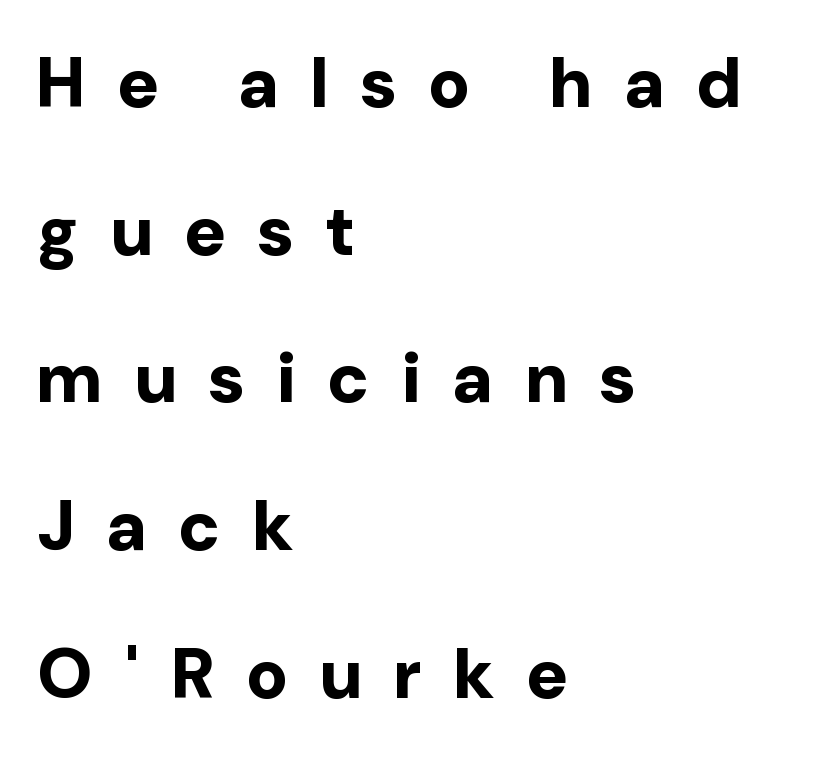
The image shows 70 px bold sans-serif type, upright; set left-aligned, loose line spacing (2.11x), unusually wide letter spacing (+0.47 em), not underlined; low stroke contrast and a medium x-height.
